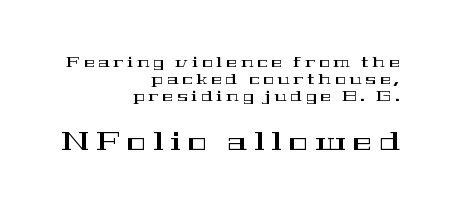
The image shows 25 px text type, upright; set right-aligned, line spacing 1.23x, unusually wide letter spacing (+0.29 em), not underlined; the second (bottom) block is 1.79x larger.
